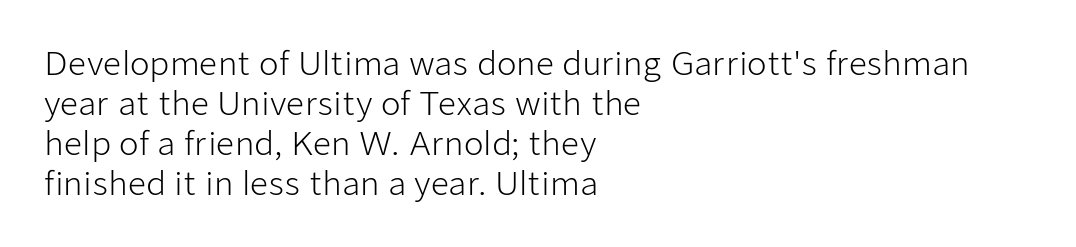
The image shows 32 px light sans-serif type, upright; set left-aligned, normal line spacing (1.25x), normal letter spacing, not underlined; low stroke contrast and a medium x-height.
